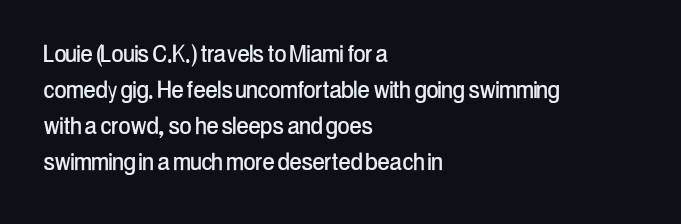
Q: Is the text italic (slanted)? A: No, it is upright.
Q: Is the typeface a serif or a sans-serif typeface? A: Sans-serif.
Q: Is the text underlined? A: No.
Q: How is the paragraph aligned? A: Left-aligned.
Q: Is the spacing between letters normal or unusually wide? A: Normal.
Q: Width (condensed, normal, or wide)? A: Condensed.
Q: Stroke contrast? A: Low.
Q: x-height? A: Medium.
Q: Monospaced? A: No.
